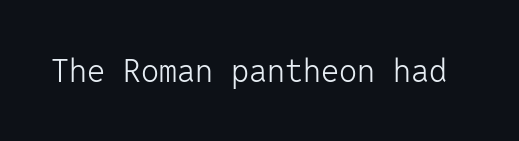
Q: Is the text bold? A: No.
Q: Is the text italic (slanted)? A: No, it is upright.
Q: Is the typeface a serif or a sans-serif typeface? A: Sans-serif.
Q: Is the text underlined? A: No.
Q: Is the spacing between letters normal or unusually wide? A: Normal.
Q: Width (condensed, normal, or wide)? A: Normal.
Q: Stroke contrast? A: Low.
Q: x-height? A: Medium.
Q: Monospaced? A: Yes.
